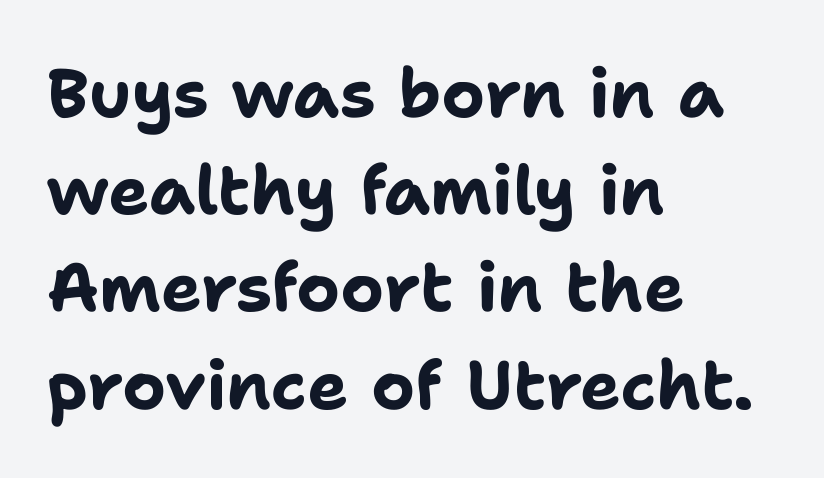
The image shows 68 px bold sans-serif type, upright; set left-aligned, normal line spacing (1.43x), normal letter spacing, not underlined; low stroke contrast and a medium x-height.
